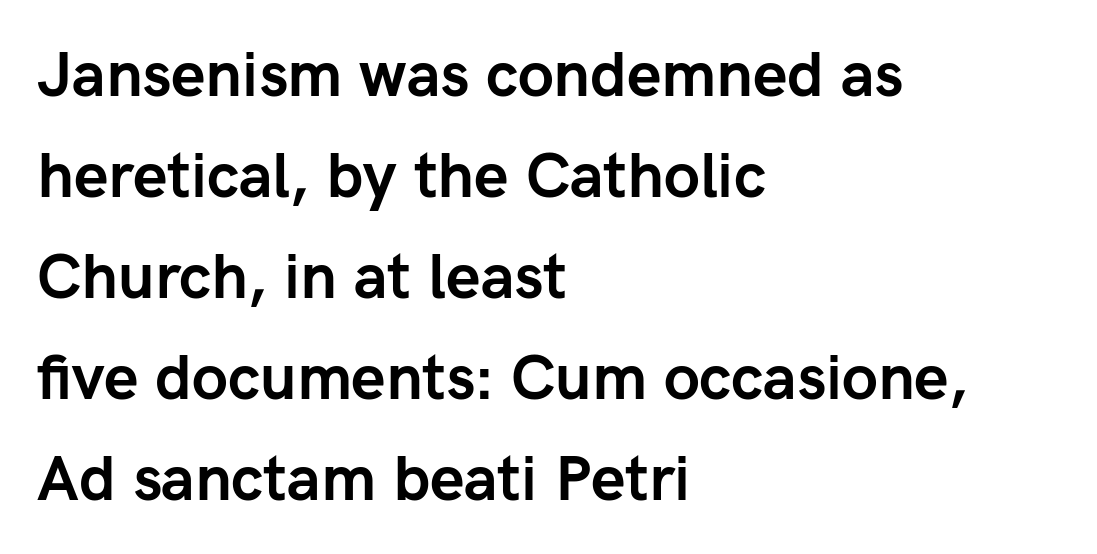
There is no visible air inserted between adjacent glyphs. You can tell it's not italic because the verticals are truly vertical. Underline: absent. Does the copy run flush right? No — it runs flush left. Unlike a traditional serif, this face leaves its strokes unadorned. Successive baselines arrive at the customary interval.
